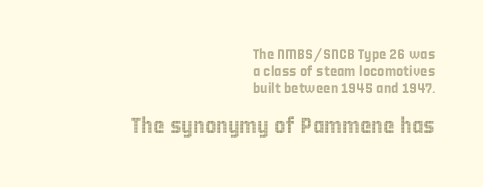
Q: Is the text italic (slanted)? A: No, it is upright.
Q: Is the text underlined? A: No.
Q: How is the paragraph aligned? A: Right-aligned.
Q: Is the spacing between letters normal or unusually wide? A: Normal.
Q: Which block of text is set in a larger size, the first (top) or the second (bottom)? A: The second (bottom) one.
